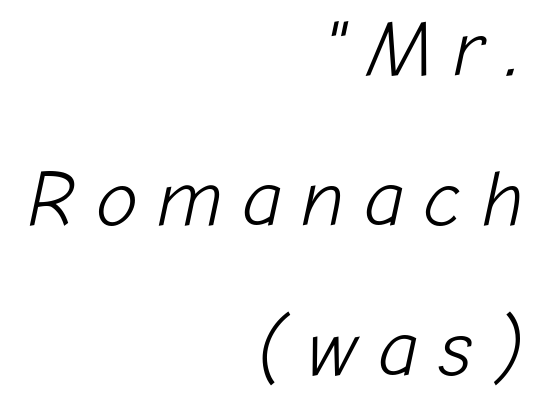
The image shows 79 px light type, italic (leaning right); set right-aligned, loose line spacing (1.9x), unusually wide letter spacing (+0.25 em), not underlined; low stroke contrast and a medium x-height.
